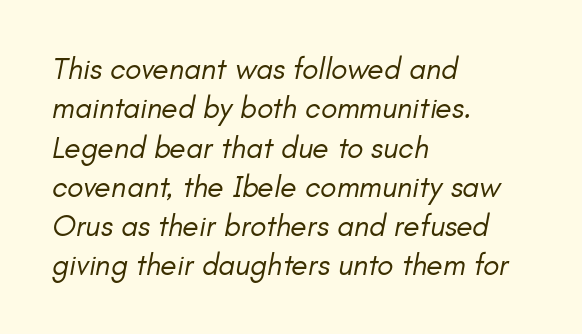
Line beginnings align vertically; line endings do not. Bold? No — there's no thickening of the strokes. Bare-footed words on every line. Default kerning and tracking; the words read as compact shapes.
